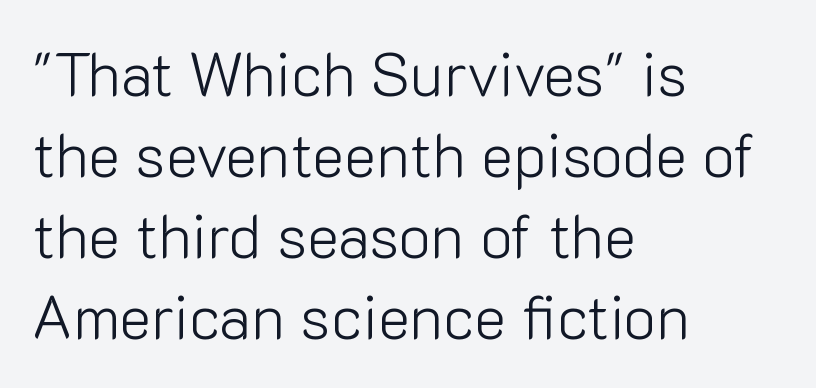
The image shows 61 px light sans-serif type, upright; set left-aligned, normal line spacing (1.33x), normal letter spacing, not underlined; low stroke contrast and a medium x-height.
